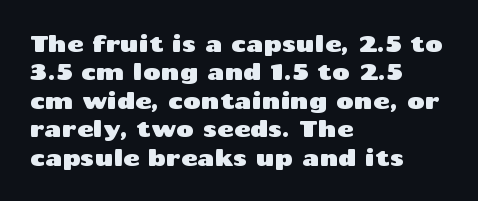
{"italic": "no", "underline": "no", "align": "left", "line_spacing": "normal", "line_spacing_ratio": 1.29, "letter_spacing": "normal", "letter_spacing_em": 0.0, "glyph_px": 22}
